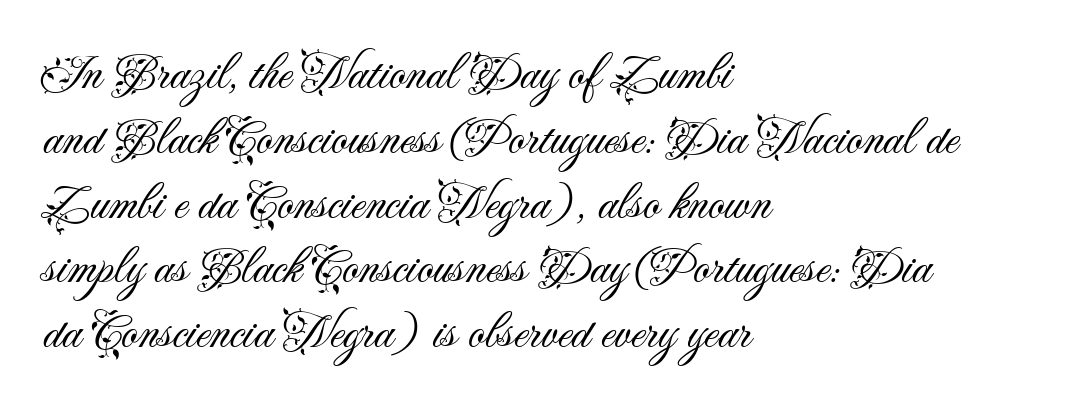
No extra tracking has been applied to these lines. Proportional: the letters do not fall into vertical columns. Check where the strokes stop: nothing finishes them off — pure sans. Horizontal alignment here is leftward, the default for most running prose.
